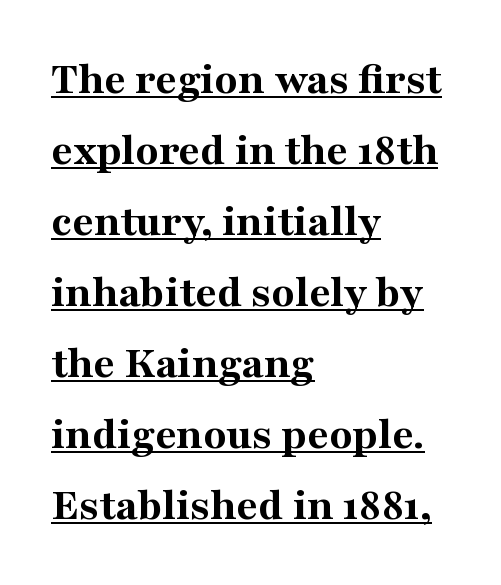
The image shows 47 px bold serif type, upright; set left-aligned, normal line spacing (1.51x), normal letter spacing, underlined; medium stroke contrast and a medium x-height.
